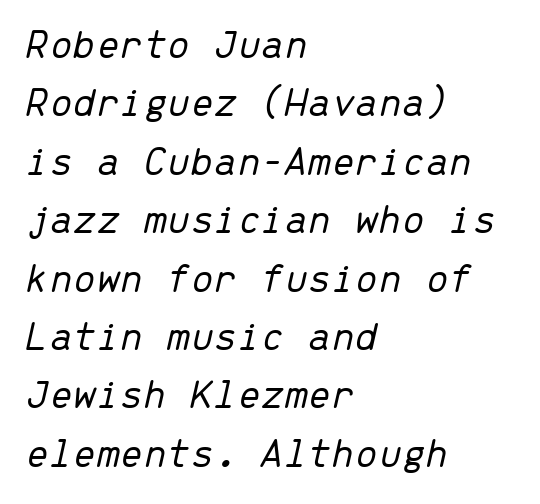
{"italic": "yes", "lean": "right", "slant_degrees": 13, "bold": "no", "weight": "light", "width": "normal", "stroke_contrast": "low", "x_height": "medium", "monospaced": "yes", "underline": "no", "align": "left", "line_spacing": "normal", "line_spacing_ratio": 1.39, "letter_spacing": "normal", "letter_spacing_em": 0.0, "glyph_px": 42}
